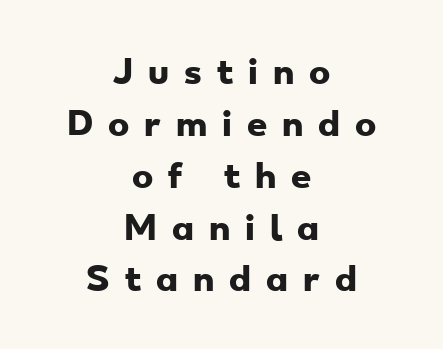
The rendering uses a bold face; every stroke is thick and dark. Looks like regular typesetting: each glyph gets only the width it needs. Does the type have serifs? No, each stem ends abruptly. The zone under the glyphs is completely vacant. Rows of type keep a routine distance in the vertical direction. Typeset on center — no edge is straight.
